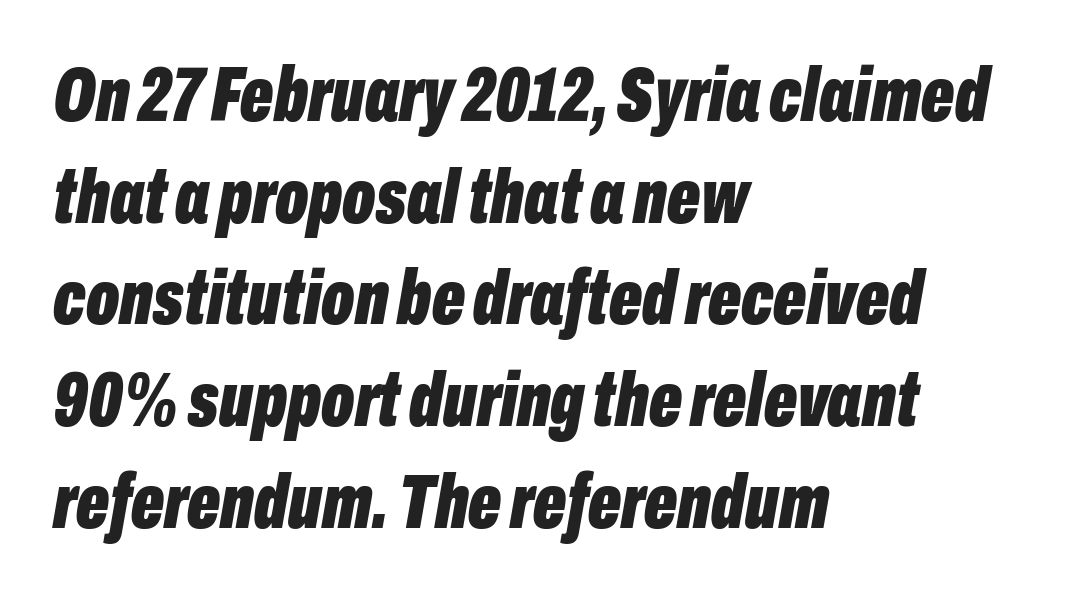
The ragged edge is on the right, which tells us the setting is flush left. Normally led — the rows are evenly, conventionally spaced. Designer's note — italics engaged. The foot of each line stays bare and open.
